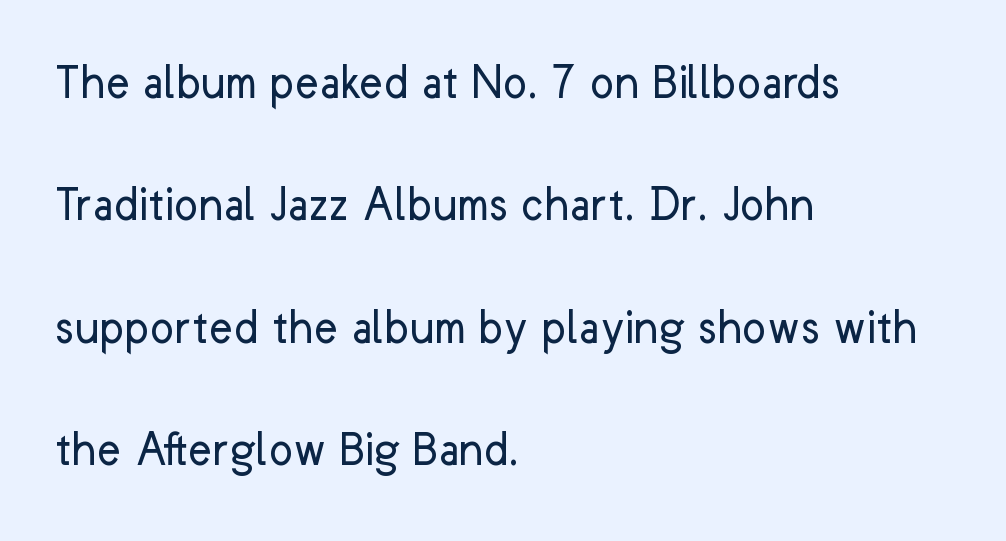
Each new line begins a long way beneath the previous one. Is this a fixed-width face? No — the glyphs have proportional, varying widths. Tracking here is standard; glyphs follow each other at the usual distance. The font is comparable to plain body text, perhaps lighter.
